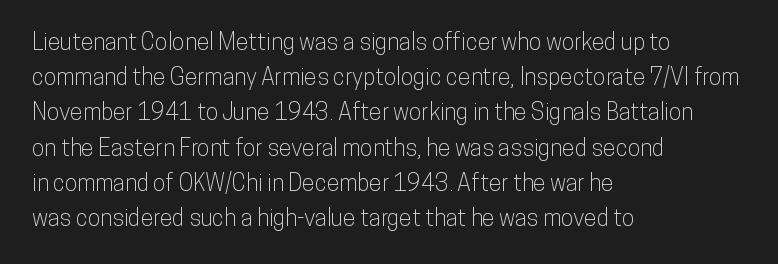
{"italic": "no", "underline": "no", "align": "left", "line_spacing": "normal", "line_spacing_ratio": 1.53, "letter_spacing": "normal", "letter_spacing_em": 0.0, "glyph_px": 23}
